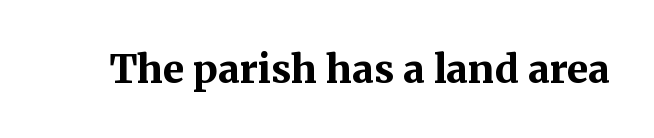
The image shows 39 px bold serif type, upright; set normal letter spacing, not underlined; medium stroke contrast and a medium x-height.
